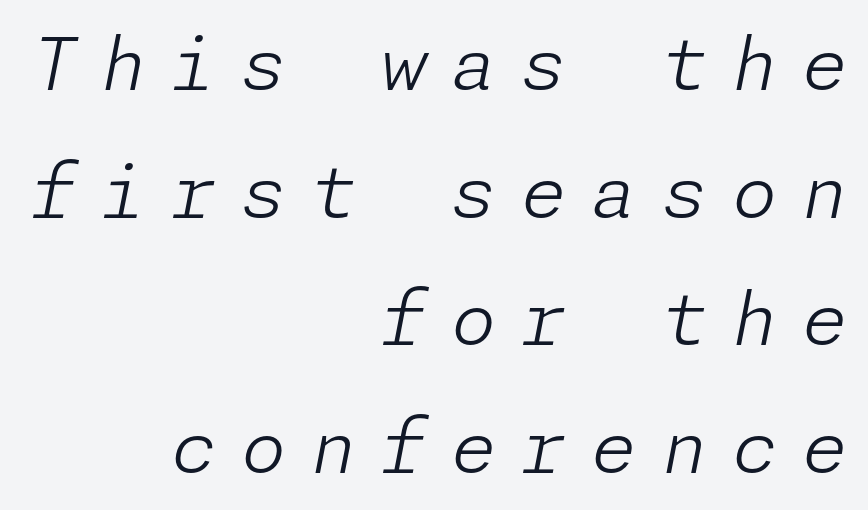
The image shows 73 px light type, italic (leaning right); set right-aligned, line spacing 1.75x, unusually wide letter spacing (+0.34 em), not underlined; low stroke contrast and a medium x-height.
